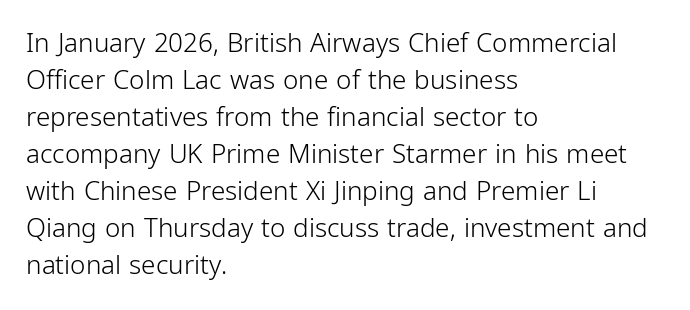
Q: Is the text bold? A: No.
Q: Is the text italic (slanted)? A: No, it is upright.
Q: Is the text underlined? A: No.
Q: How is the paragraph aligned? A: Left-aligned.
Q: Is the spacing between letters normal or unusually wide? A: Normal.
Q: Is the spacing between lines tight, normal or loose? A: Normal.
